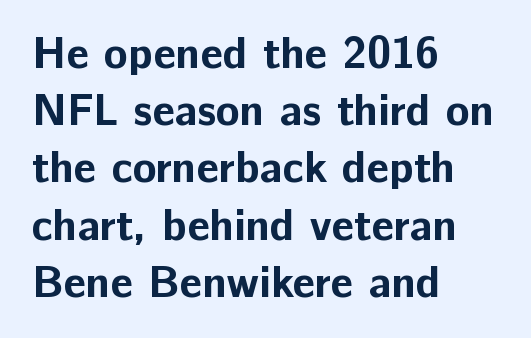
A typesetter would label this face a sans. If you drew a line through each stem, it would be perfectly vertical. Note the varied advance widths — an 'i' is clearly narrower than an 'm'. Type without underlining.
